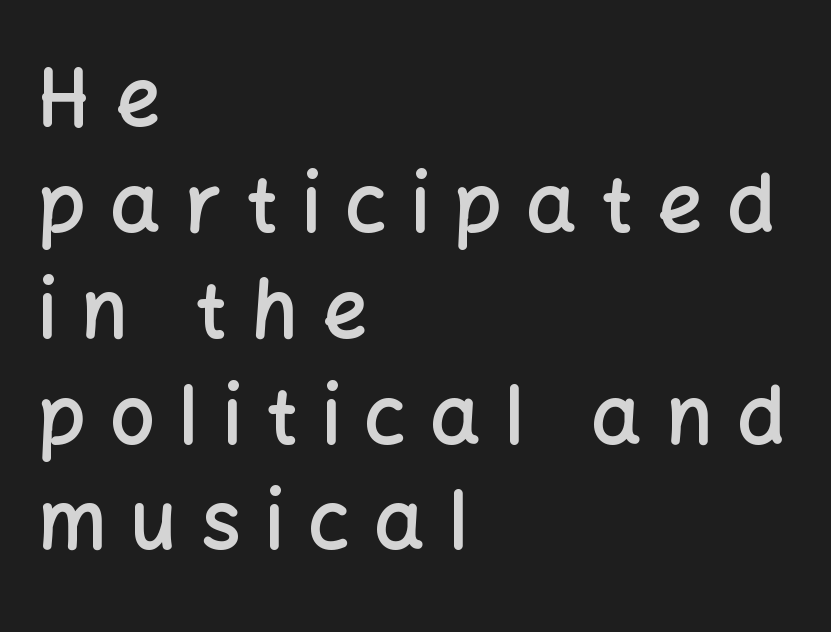
{"serif": "no", "italic": "no", "bold": "semi", "weight": "semibold", "width": "normal", "stroke_contrast": "low", "x_height": "medium", "monospaced": "no", "underline": "no", "align": "left", "line_spacing": "normal", "line_spacing_ratio": 1.34, "letter_spacing": "wide", "letter_spacing_em": 0.31, "glyph_px": 79}
